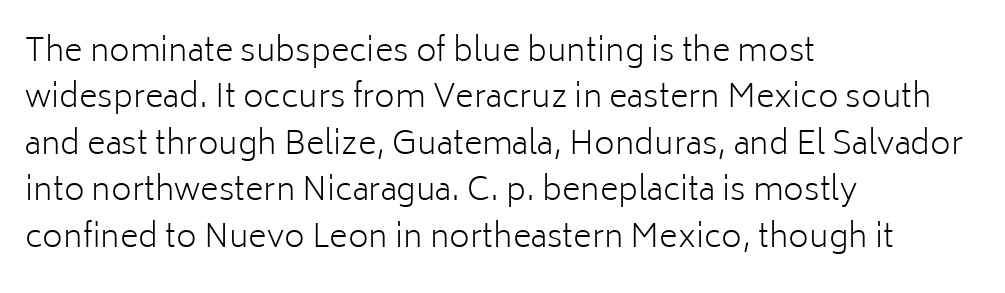
{"serif": "no", "italic": "no", "bold": "no", "weight": "light", "width": "normal", "stroke_contrast": "low", "x_height": "medium", "monospaced": "no", "underline": "no", "align": "left", "line_spacing": "normal", "line_spacing_ratio": 1.45, "letter_spacing": "normal", "letter_spacing_em": 0.0, "glyph_px": 32}
